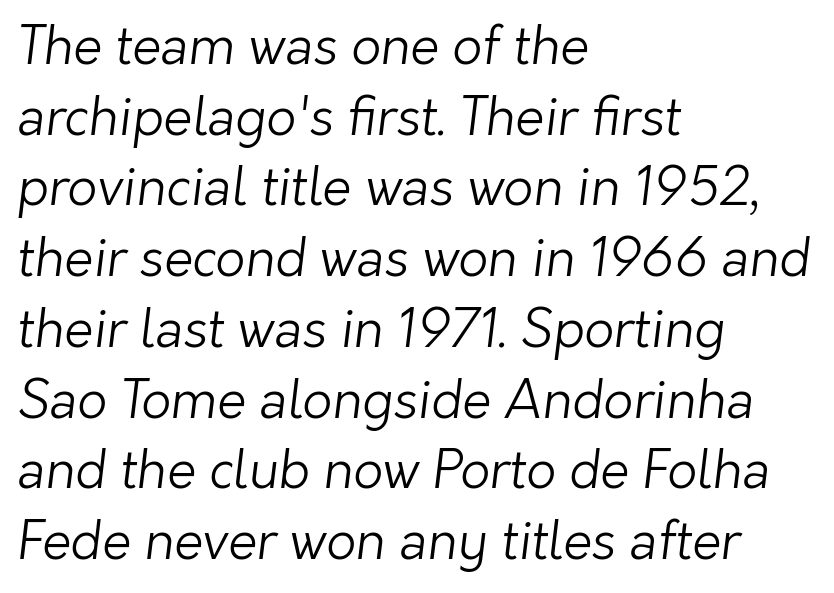
The image shows 52 px light sans-serif type; set left-aligned, normal line spacing (1.36x), normal letter spacing, not underlined; low stroke contrast and a medium x-height.
